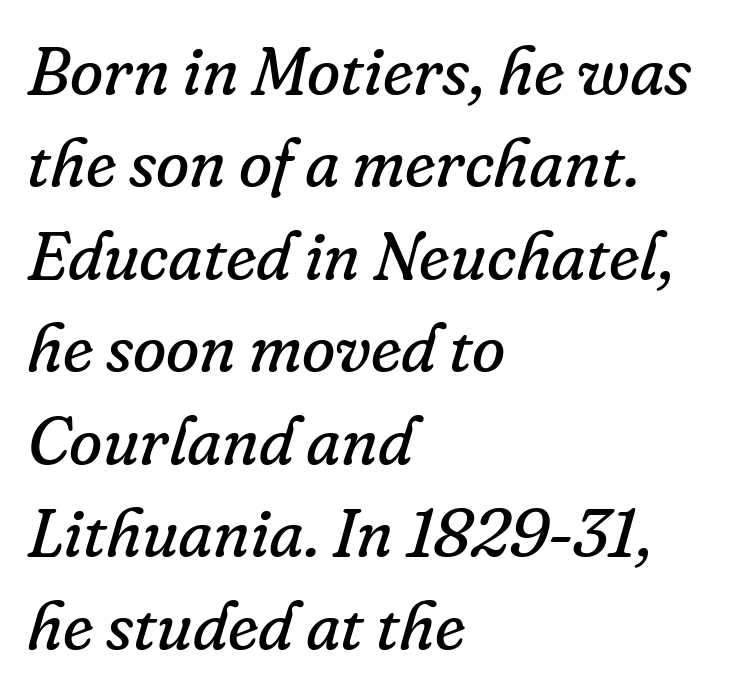
The image shows 68 px regular-weight serif type, italic (leaning right); set left-aligned, normal line spacing (1.36x), normal letter spacing, not underlined; low stroke contrast and a small x-height.
